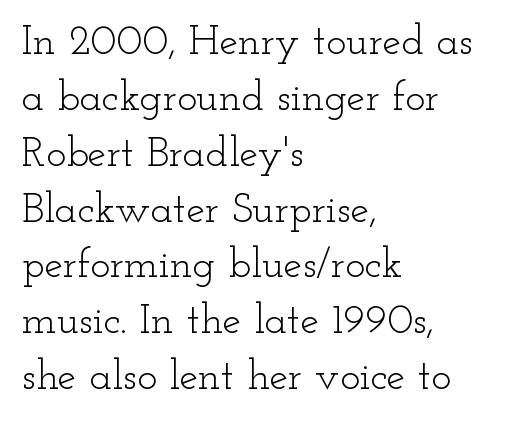
The image shows 42 px light, wide serif type, upright; set left-aligned, normal line spacing (1.33x), normal letter spacing, not underlined; low stroke contrast and a small x-height.
